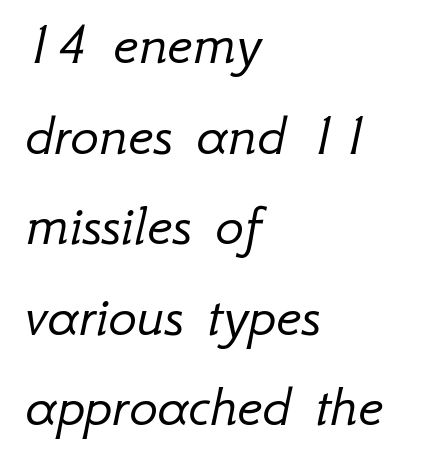
{"italic": "yes", "lean": "right", "slant_degrees": 12, "bold": "no", "weight": "light", "width": "normal", "stroke_contrast": "low", "x_height": "small", "monospaced": "no", "underline": "no", "align": "left", "line_spacing": "normal", "line_spacing_ratio": 1.51, "letter_spacing": "normal", "letter_spacing_em": 0.0, "glyph_px": 60}
